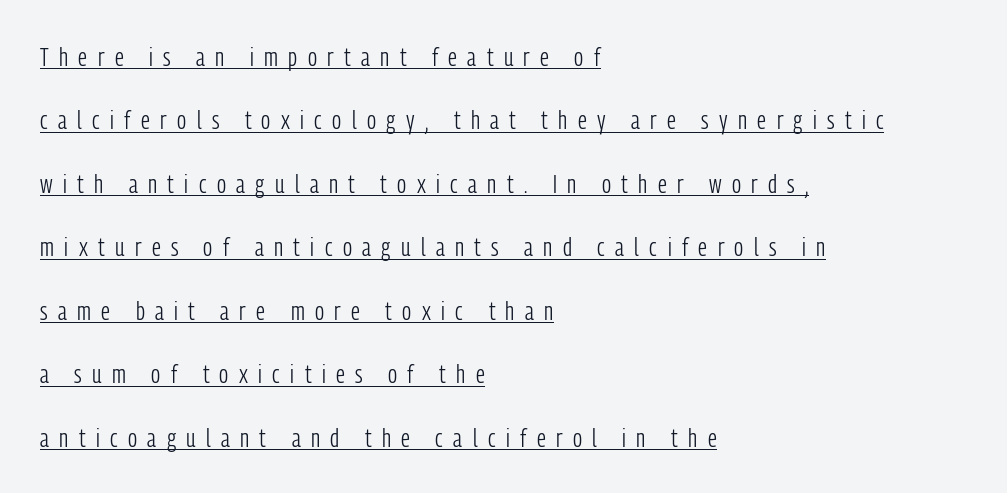
Q: Is the text bold? A: No.
Q: Is the text italic (slanted)? A: No, it is upright.
Q: Is the text underlined? A: Yes.
Q: How is the paragraph aligned? A: Left-aligned.
Q: Is the spacing between letters normal or unusually wide? A: Unusually wide.
Q: Is the spacing between lines tight, normal or loose? A: Loose.
